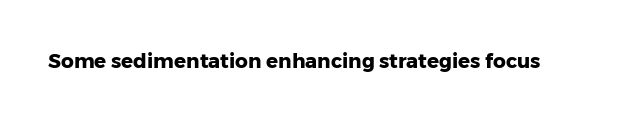
The rendering keeps characters at their native spacing. Underlining? Definitely not there. Nope, not italic — everything's standing straight. Set as a true bold cut, around the 700 mark.
